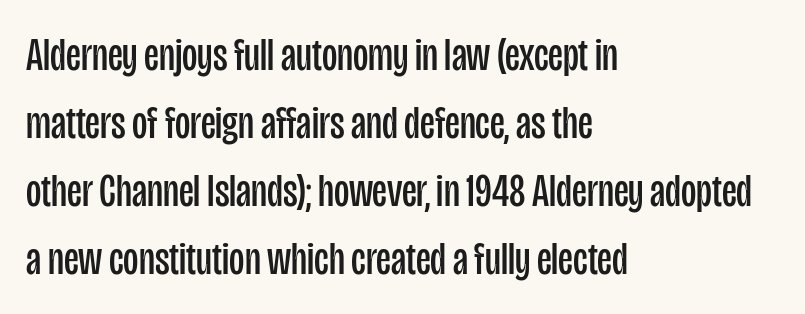
Q: Is the text bold? A: No.
Q: Is the text italic (slanted)? A: No, it is upright.
Q: Is the typeface a serif or a sans-serif typeface? A: Sans-serif.
Q: Is the text underlined? A: No.
Q: How is the paragraph aligned? A: Left-aligned.
Q: Is the spacing between letters normal or unusually wide? A: Normal.
Q: Is the spacing between lines tight, normal or loose? A: Normal.
Q: Width (condensed, normal, or wide)? A: Condensed.
Q: Stroke contrast? A: Low.
Q: x-height? A: Large.
Q: Monospaced? A: No.
